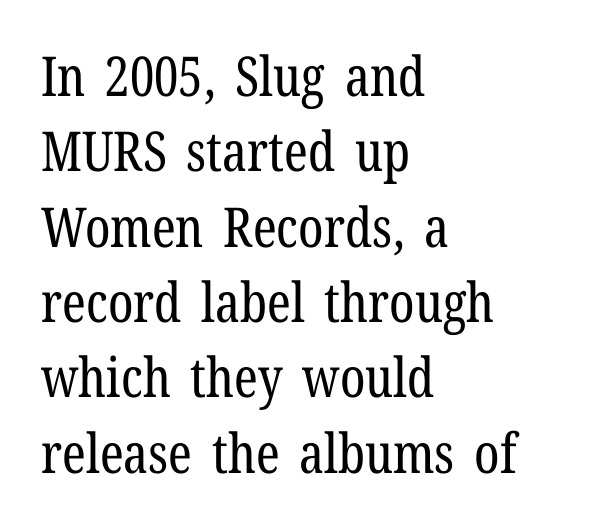
Q: Is the text bold? A: No.
Q: Is the text italic (slanted)? A: No, it is upright.
Q: Is the typeface a serif or a sans-serif typeface? A: Serif.
Q: Is the text underlined? A: No.
Q: How is the paragraph aligned? A: Left-aligned.
Q: Is the spacing between letters normal or unusually wide? A: Normal.
Q: Is the spacing between lines tight, normal or loose? A: Normal.
Q: Width (condensed, normal, or wide)? A: Condensed.
Q: Stroke contrast? A: Low.
Q: x-height? A: Medium.
Q: Monospaced? A: No.
